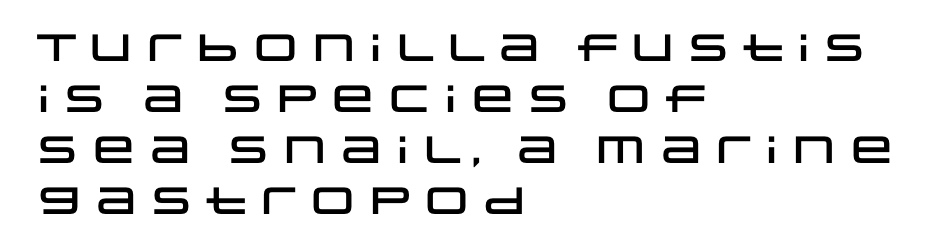
Q: Is the text italic (slanted)? A: No, it is upright.
Q: Is the typeface a serif or a sans-serif typeface? A: Sans-serif.
Q: Is the text underlined? A: No.
Q: How is the paragraph aligned? A: Left-aligned.
Q: Is the spacing between letters normal or unusually wide? A: Normal.
Q: Is the spacing between lines tight, normal or loose? A: Normal.
Q: Width (condensed, normal, or wide)? A: Wide.
Q: Stroke contrast? A: Low.
Q: x-height? A: Large.
Q: Monospaced? A: No.
